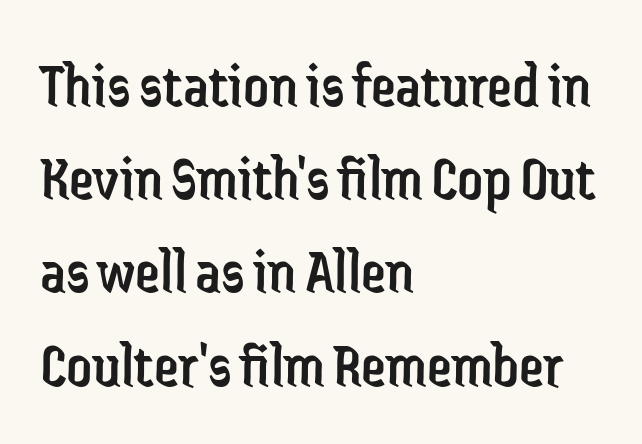
{"serif": "no", "italic": "no", "bold": "no", "weight": "regular", "width": "condensed", "stroke_contrast": "low", "x_height": "medium", "monospaced": "no", "underline": "no", "align": "left", "line_spacing": "normal", "line_spacing_ratio": 1.48, "letter_spacing": "normal", "letter_spacing_em": 0.0, "glyph_px": 63}
